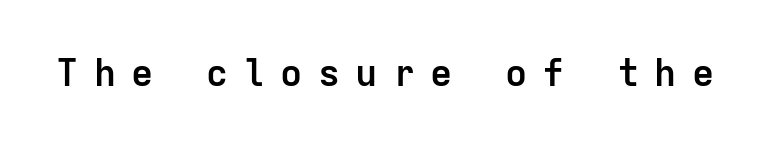
These lines are rendered in a fixed-pitch font. The passage shown has open, widely tracked lettering throughout. The letters carry no serifs — their stems end cleanly without finishing strokes. Emphasis by weight is at full strength: bold.
